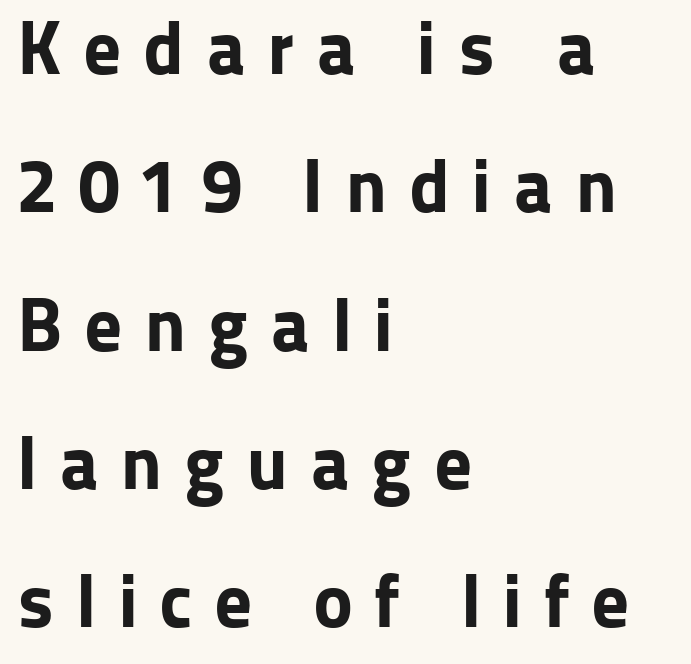
{"serif": "no", "italic": "no", "bold": "yes", "weight": "bold", "width": "normal", "stroke_contrast": "low", "x_height": "medium", "monospaced": "no", "underline": "no", "align": "left", "line_spacing_ratio": 1.82, "letter_spacing": "wide", "letter_spacing_em": 0.28, "glyph_px": 76}
